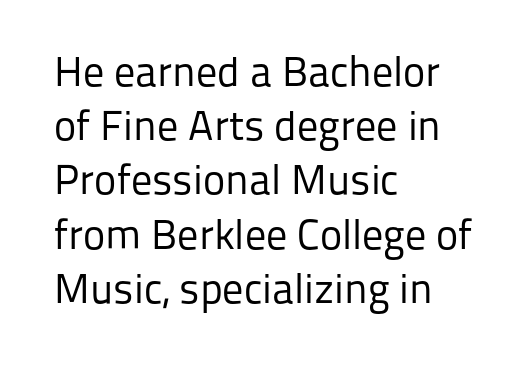
The image shows 42 px regular-weight sans-serif type, upright; set left-aligned, normal line spacing (1.29x), normal letter spacing, not underlined; low stroke contrast and a medium x-height.
